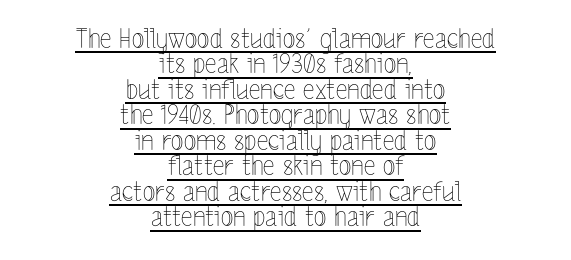
The image shows 26 px text type, upright; set centered, tight line spacing (0.98x), normal letter spacing, underlined.
